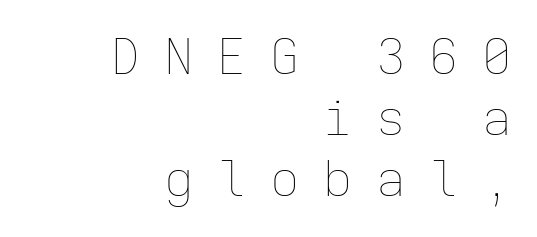
{"italic": "no", "bold": "no", "weight": "thin", "width": "normal", "stroke_contrast": "low", "x_height": "medium", "monospaced": "yes", "underline": "no", "align": "right", "line_spacing": "normal", "line_spacing_ratio": 1.25, "letter_spacing": "wide", "letter_spacing_em": 0.48, "glyph_px": 49}
